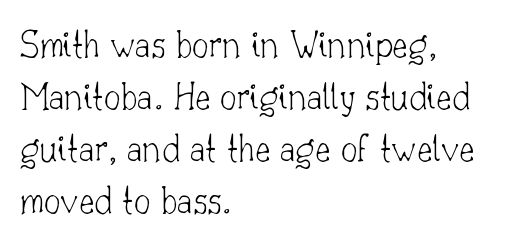
The image shows 41 px thin serif type, upright; set left-aligned, normal line spacing (1.27x), normal letter spacing, not underlined; low stroke contrast and a small x-height.
